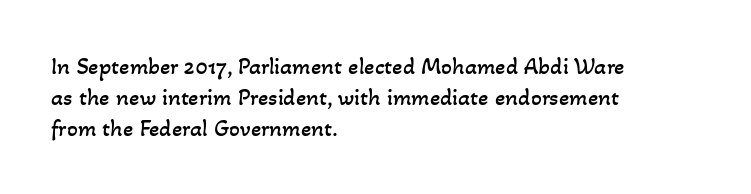
{"bold": "no", "underline": "no", "align": "left", "line_spacing": "normal", "line_spacing_ratio": 1.29, "letter_spacing": "normal", "letter_spacing_em": 0.0, "glyph_px": 24}
